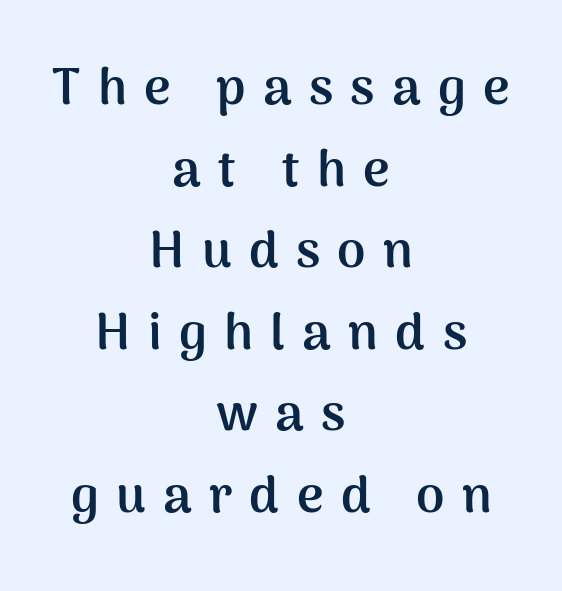
The lines in this sample share a center point and differ in where they start and stop. Tracking value appears strongly positive — letters spread wide. A typesetter would call this proportional, since set widths differ per character. The space between consecutive lines is moderate.
